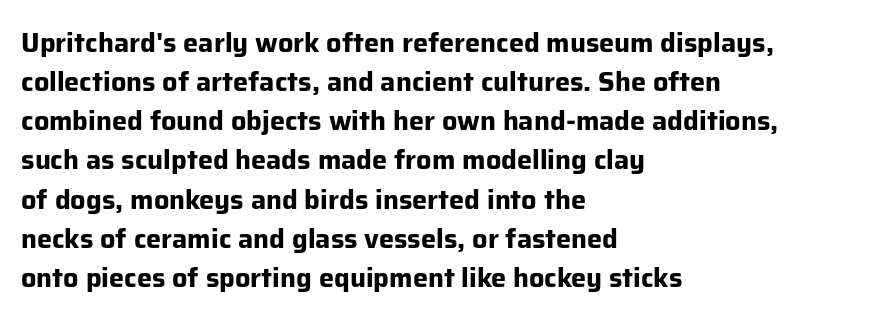
Q: Is the text bold? A: Yes.
Q: Is the text italic (slanted)? A: No, it is upright.
Q: Is the text underlined? A: No.
Q: How is the paragraph aligned? A: Left-aligned.
Q: Is the spacing between letters normal or unusually wide? A: Normal.
Q: Is the spacing between lines tight, normal or loose? A: Normal.
